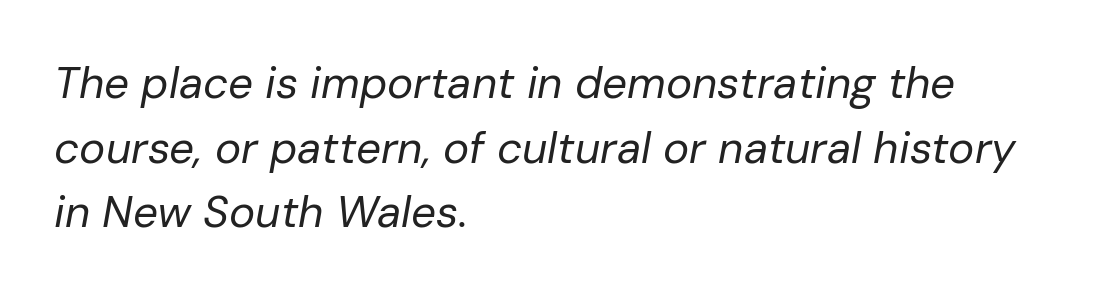
Q: Is the text bold? A: No.
Q: Is the text italic (slanted)? A: Yes, it leans right by about 10 degrees.
Q: Is the text underlined? A: No.
Q: How is the paragraph aligned? A: Left-aligned.
Q: Is the spacing between letters normal or unusually wide? A: Normal.
Q: Is the spacing between lines tight, normal or loose? A: Normal.
Q: Width (condensed, normal, or wide)? A: Normal.
Q: Stroke contrast? A: Low.
Q: x-height? A: Medium.
Q: Monospaced? A: No.
